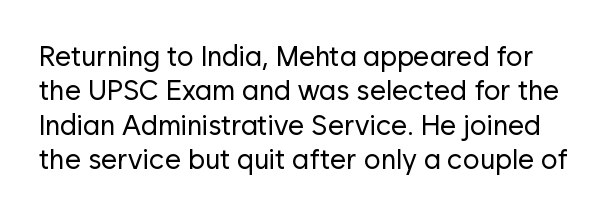
{"serif": "no", "italic": "no", "bold": "no", "weight": "regular", "width": "normal", "stroke_contrast": "low", "x_height": "medium", "monospaced": "no", "underline": "no", "line_spacing_ratio": 1.23, "letter_spacing": "normal", "letter_spacing_em": 0.0, "glyph_px": 28}
